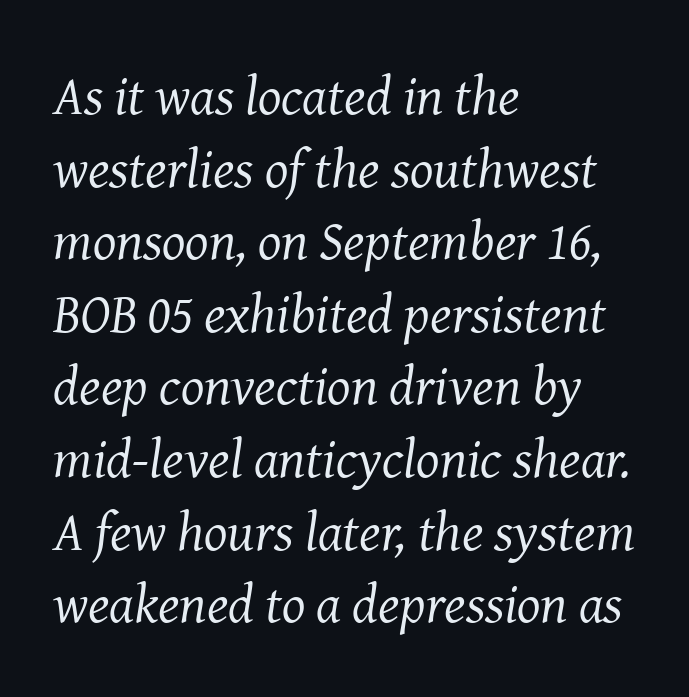
These lines sit exactly where default settings would place them. Character widths vary here, with narrow letters taking less room than wide ones. Caption: standard tracking, unaltered. Beneath every word, the page is bare. A typesetter would label this face a serif. Vertical stems look standard width or narrower in stroke.
